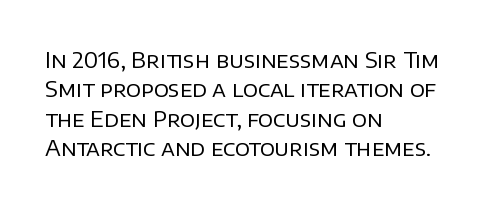
The image shows 22 px text type, upright; set left-aligned, normal line spacing (1.33x), normal letter spacing, not underlined.
